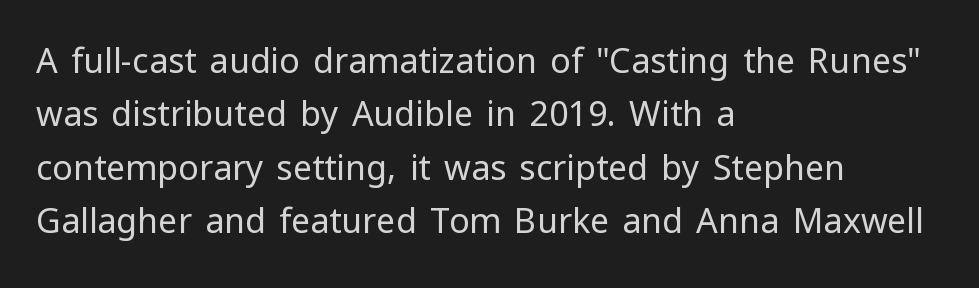
The image shows 34 px regular-weight sans-serif type, upright; set left-aligned, normal line spacing (1.57x), normal letter spacing, not underlined; low stroke contrast and a medium x-height.
